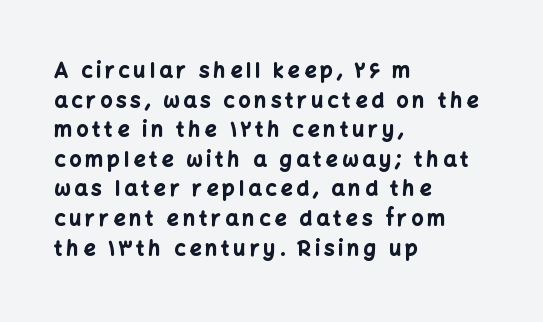
The image shows 21 px bold type, upright; set left-aligned, normal line spacing (1.41x), not underlined.
